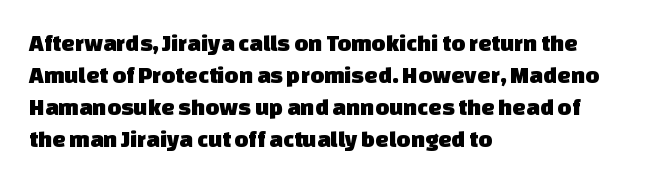
{"underline": "no", "align": "left", "line_spacing": "normal", "line_spacing_ratio": 1.33, "letter_spacing": "normal", "letter_spacing_em": 0.0, "glyph_px": 24}
